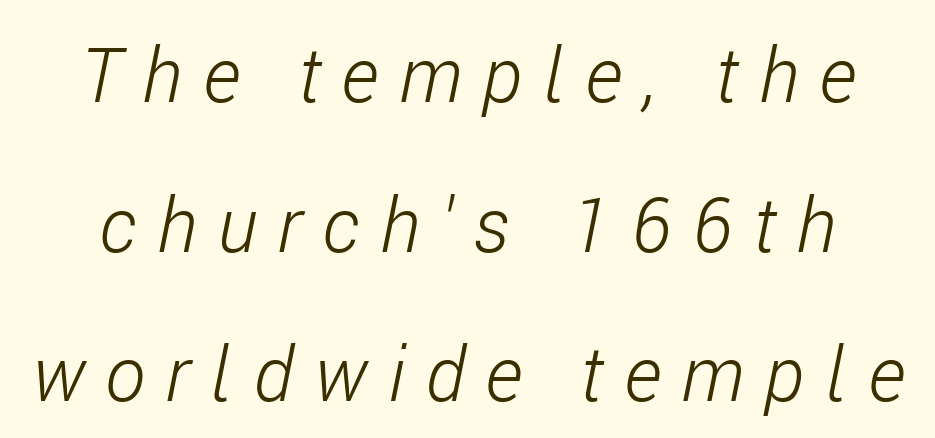
Q: Is the text bold? A: No.
Q: Is the text italic (slanted)? A: Yes, it leans right by about 11 degrees.
Q: Is the text underlined? A: No.
Q: Is the spacing between letters normal or unusually wide? A: Unusually wide.
Q: Is the spacing between lines tight, normal or loose? A: Loose.
Q: Width (condensed, normal, or wide)? A: Condensed.
Q: Stroke contrast? A: Low.
Q: x-height? A: Medium.
Q: Monospaced? A: No.
